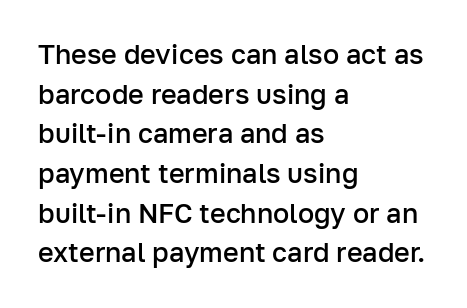
{"italic": "no", "bold": "semi", "underline": "no", "align": "left", "line_spacing": "normal", "line_spacing_ratio": 1.47, "letter_spacing": "normal", "letter_spacing_em": 0.0, "glyph_px": 27}
